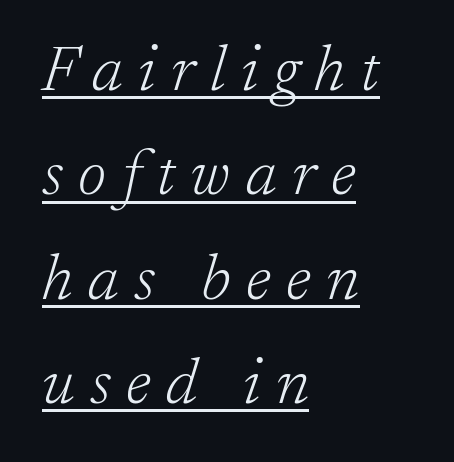
Q: Is the text bold? A: No.
Q: Is the text italic (slanted)? A: Yes, it leans right by about 17 degrees.
Q: Is the typeface a serif or a sans-serif typeface? A: Serif.
Q: Is the text underlined? A: Yes.
Q: How is the paragraph aligned? A: Left-aligned.
Q: Is the spacing between letters normal or unusually wide? A: Unusually wide.
Q: Is the spacing between lines tight, normal or loose? A: Normal.
Q: Width (condensed, normal, or wide)? A: Normal.
Q: Stroke contrast? A: Low.
Q: x-height? A: Medium.
Q: Monospaced? A: No.
